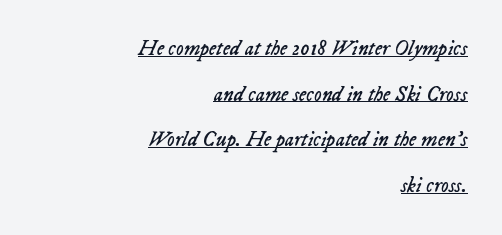
Glance below the letters and you will spot a drawn line. All the whitespace from short lines collects on the left. Letters have the restrained weight of plain body copy at most. The rendering uses a large line-height, opening up the rows.
